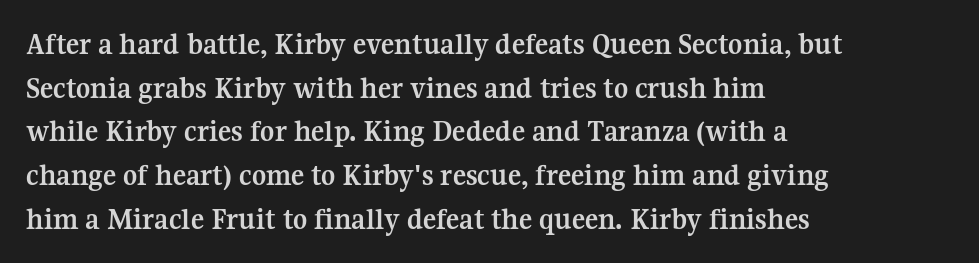
Q: Is the text bold? A: Yes.
Q: Is the text italic (slanted)? A: No, it is upright.
Q: Is the typeface a serif or a sans-serif typeface? A: Serif.
Q: Is the text underlined? A: No.
Q: How is the paragraph aligned? A: Left-aligned.
Q: Is the spacing between letters normal or unusually wide? A: Normal.
Q: Is the spacing between lines tight, normal or loose? A: Normal.
Q: Width (condensed, normal, or wide)? A: Normal.
Q: Stroke contrast? A: Medium.
Q: x-height? A: Medium.
Q: Monospaced? A: No.
